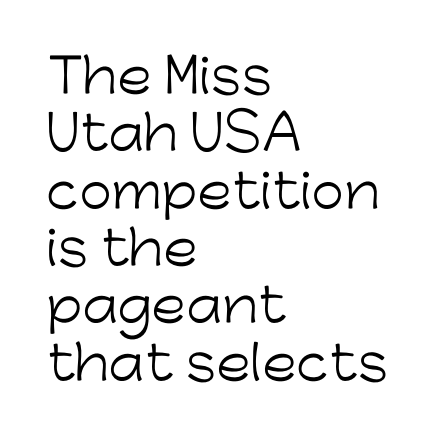
{"serif": "no", "italic": "no", "bold": "no", "weight": "light", "width": "normal", "stroke_contrast": "low", "x_height": "medium", "monospaced": "no", "underline": "no", "align": "left", "line_spacing_ratio": 1.22, "letter_spacing": "normal", "letter_spacing_em": 0.0, "glyph_px": 47}
